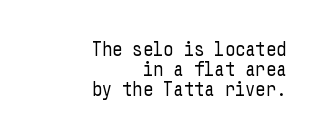
{"italic": "no", "bold": "no", "underline": "no", "align": "right", "line_spacing": "tight", "line_spacing_ratio": 1.01, "letter_spacing": "normal", "letter_spacing_em": 0.0, "glyph_px": 20}
